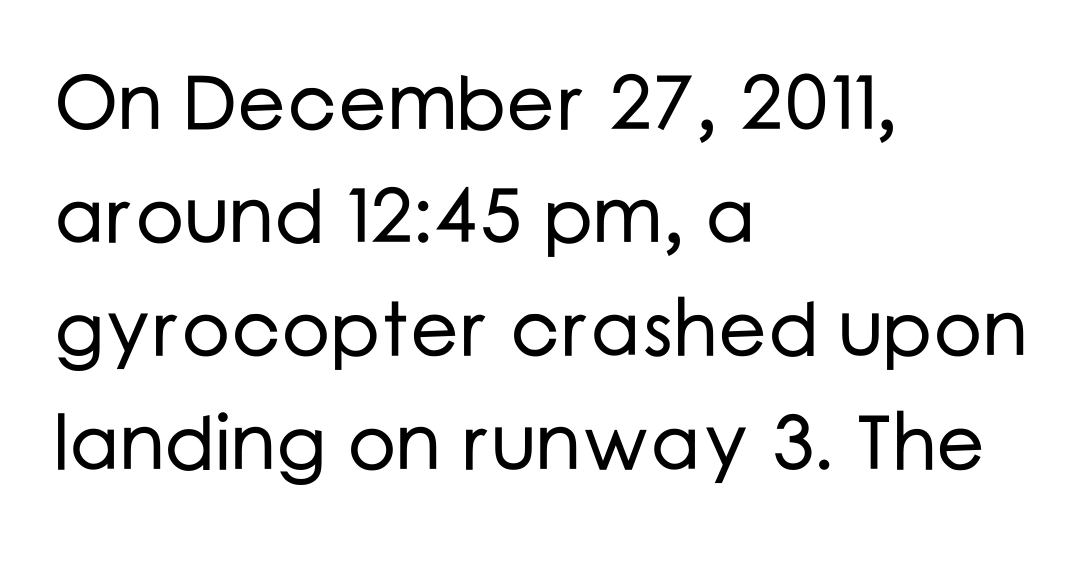
This sample uses a sans-serif face. Reading down the block, your eye returns to a fixed left position each line. The passage shown has conventional tracking throughout. These lines were composed using upright roman letters. Type without underlining. Baseline-to-baseline distance is the conventional proportion of letter height.
